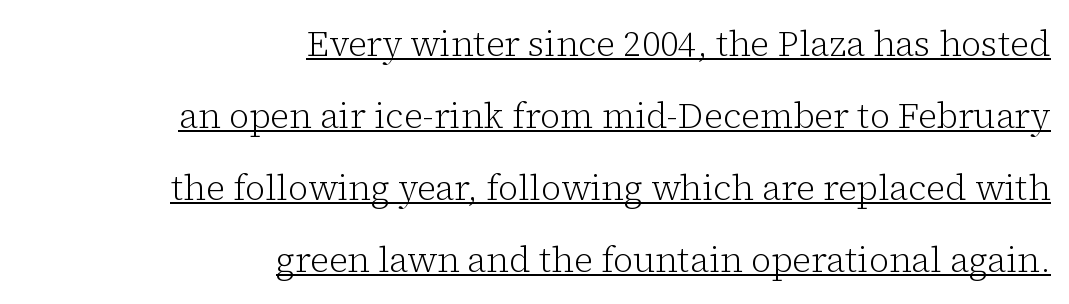
{"serif": "yes", "italic": "no", "bold": "no", "weight": "light", "width": "normal", "stroke_contrast": "low", "x_height": "medium", "monospaced": "no", "underline": "yes", "align": "right", "line_spacing": "loose", "line_spacing_ratio": 2.06, "letter_spacing": "normal", "letter_spacing_em": 0.0, "glyph_px": 35}
